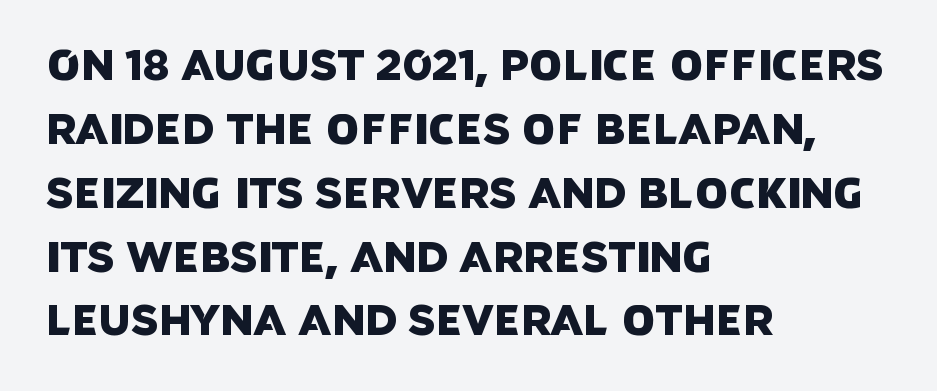
{"serif": "no", "width": "normal", "stroke_contrast": "low", "x_height": "large", "monospaced": "no", "underline": "no", "align": "left", "line_spacing": "normal", "line_spacing_ratio": 1.52, "letter_spacing": "normal", "letter_spacing_em": 0.0, "glyph_px": 42}
